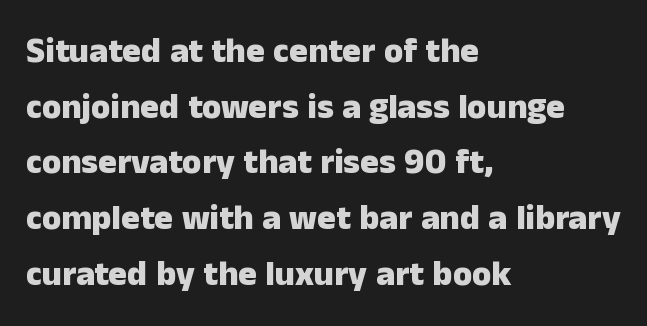
Varying glyph widths throughout — classic text-font behaviour. Rule under the text: the space is simply empty. Nothing sits at the stroke ends, so this counts as sans-serif. In terms of posture, this sample is upright.
